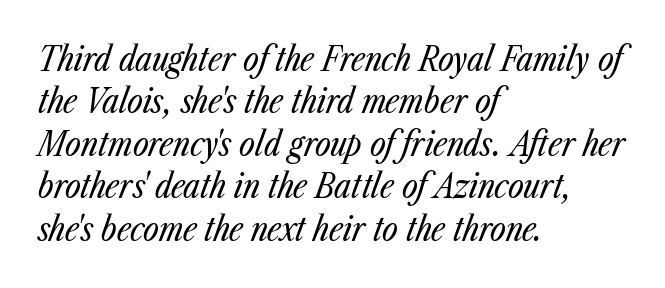
The image shows 34 px regular-weight, condensed type, italic (leaning right); set left-aligned, normal line spacing (1.25x), normal letter spacing, not underlined; low stroke contrast and a medium x-height.
